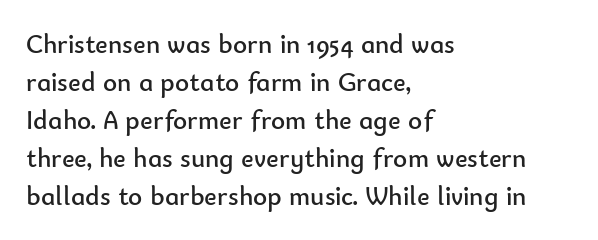
The designer left line spacing at the default. A classic flush-left, rag-right setting is used for this passage. The font sits on the lighter half of the weight spectrum, regular included. The letters stand straight up with perfectly vertical stems. No word sits above an underline.
